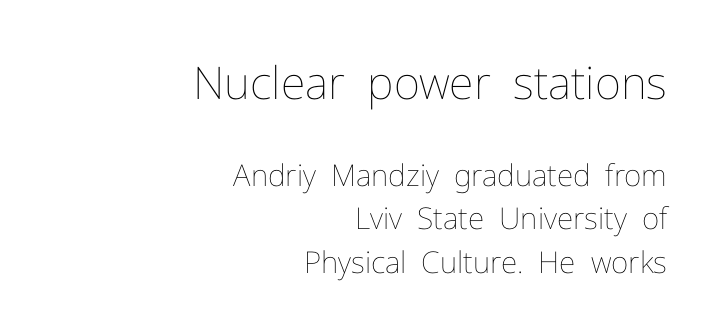
{"italic": "no", "bold": "no", "weight": "thin", "width": "normal", "stroke_contrast": "low", "x_height": "medium", "monospaced": "no", "underline": "no", "align": "right", "line_spacing": "normal", "line_spacing_ratio": 1.46, "letter_spacing": "normal", "letter_spacing_em": 0.0, "larger_block": "first", "size_ratio": 1.5, "glyph_px": 45}
